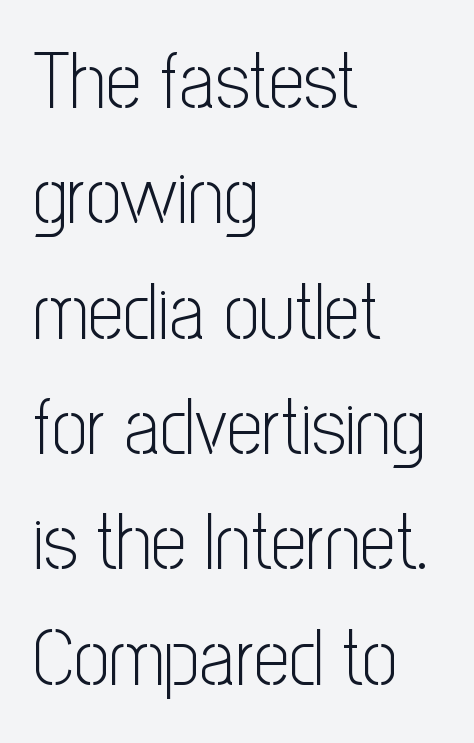
In terms of leading, this rendering sits right in the middle. A clean baseline with only descenders dipping below it. The face used here is proportionally spaced, like ordinary book or web type. Italic? Not at all — the glyphs are vertical. Every row of glyphs begins at an identical x-position on the left. Grotesque or geometric, the face here clearly has no serifs.
